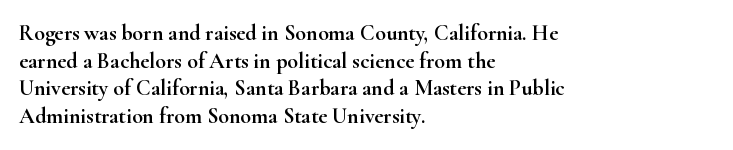
Regarding leading, the lines here are spaced in the standard way. The space beneath each line is pristine and unruled. Tracking value appears to be zero — textbook default spacing. The setting favours the left margin, as ordinary paragraphs usually do.
